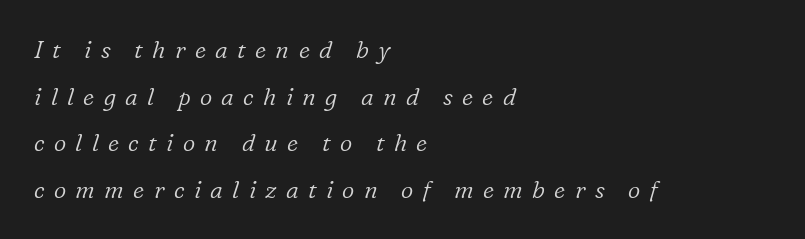
The image shows 24 px text type, italic (leaning right); set left-aligned, loose line spacing (1.94x), unusually wide letter spacing (+0.39 em), not underlined.
